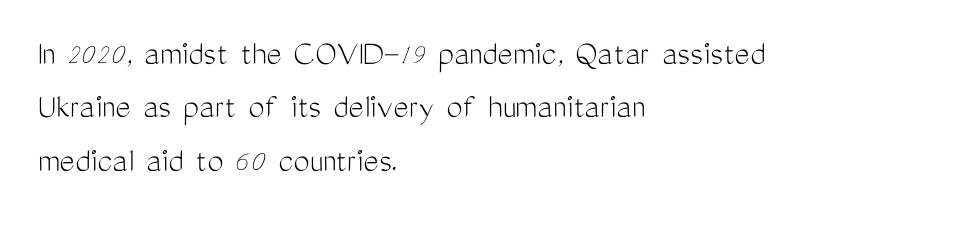
The image shows 36 px light, condensed sans-serif type, upright; set left-aligned, normal line spacing (1.48x), normal letter spacing, not underlined; medium stroke contrast and a medium x-height.
